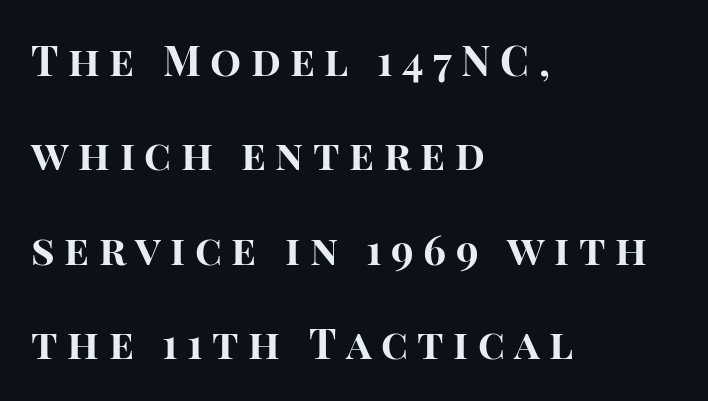
The passage is arranged the way most books set body copy — flush left. Designer's note — italics off, roman on. Glyph-to-glyph distance is far greater than everyday printed text. Is there much room between lines? Yes — plenty of vertical air separates them. Do the characters align in a grid? No, the font is proportional. No word sits above an underline.
